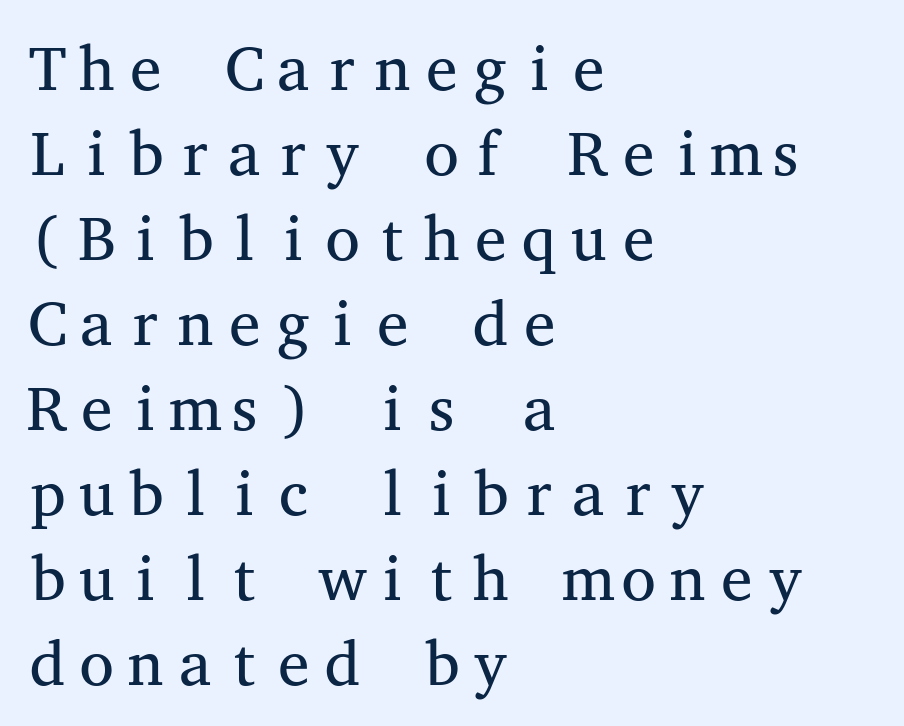
Q: Is the text bold? A: No.
Q: Is the text italic (slanted)? A: No, it is upright.
Q: Is the typeface a serif or a sans-serif typeface? A: Serif.
Q: Is the text underlined? A: No.
Q: How is the paragraph aligned? A: Left-aligned.
Q: Is the spacing between letters normal or unusually wide? A: Normal.
Q: Is the spacing between lines tight, normal or loose? A: Normal.
Q: Width (condensed, normal, or wide)? A: Wide.
Q: Stroke contrast? A: Medium.
Q: x-height? A: Medium.
Q: Monospaced? A: Yes.
